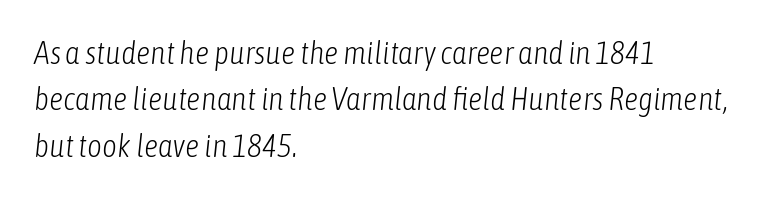
The image shows 32 px light, condensed type, italic (leaning right); set left-aligned, normal line spacing (1.45x), normal letter spacing, not underlined; low stroke contrast and a medium x-height.
